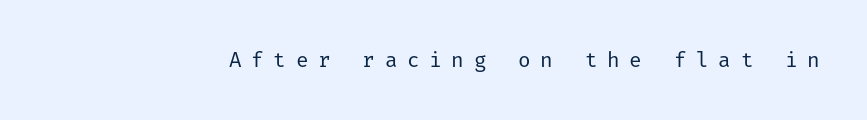
The image shows 21 px text type, upright; set unusually wide letter spacing (+0.46 em), not underlined.
